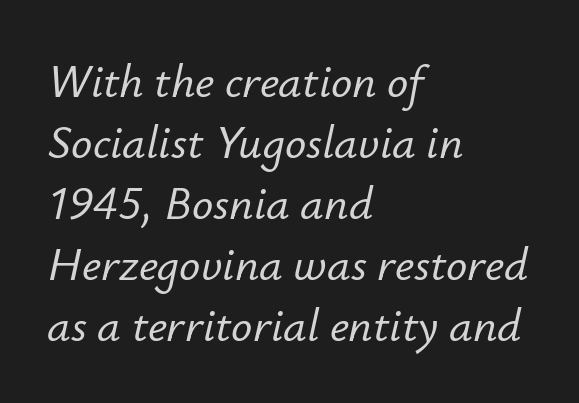
The image shows 47 px text type, italic (leaning right); set left-aligned, normal line spacing (1.3x), normal letter spacing, not underlined; low stroke contrast and a small x-height.
